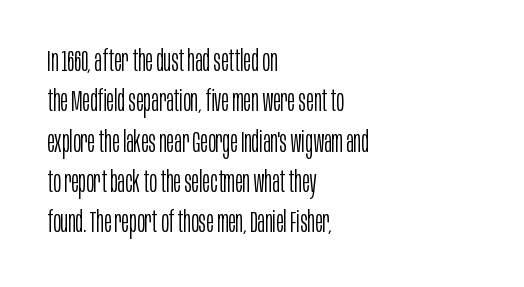
Each new line begins a customary step beneath the previous one. The passage shown has conventional tracking throughout. Is there any slant? The stems are plumb. A sans-serif font was chosen for this passage. The ragged edge is on the right, which tells us the setting is flush left. Note the varied advance widths — an 'i' is clearly narrower than an 'm'.
